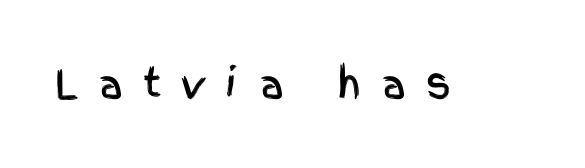
The image shows 39 px condensed sans-serif type, upright; set unusually wide letter spacing (+0.5 em), not underlined; a large x-height.
